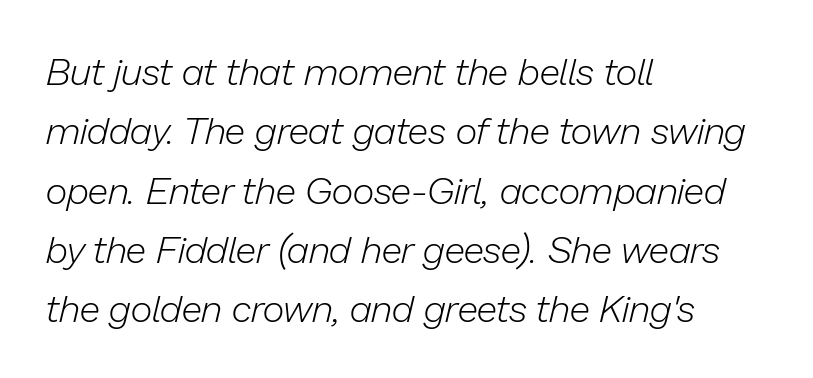
The glyphs are unaccompanied by any horizontal stroke below them. The paragraph has a hard left edge and a soft right edge. The letterforms sit at book weight or below. Observe the lean: these are italic letterforms. Glyph-to-glyph distance matches everyday printed text. A typesetter would call this proportional, since set widths differ per character.
